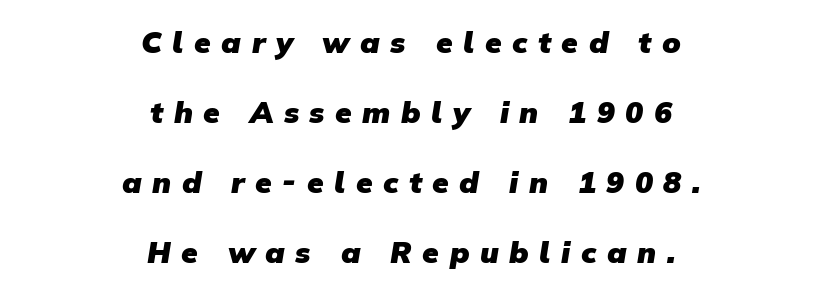
The paragraph has two soft edges and a firm central axis. In terms of letterform style, serifs are entirely absent. Varying glyph widths throughout — classic text-font behaviour. The type is letterspaced generously, with wide tracking.
